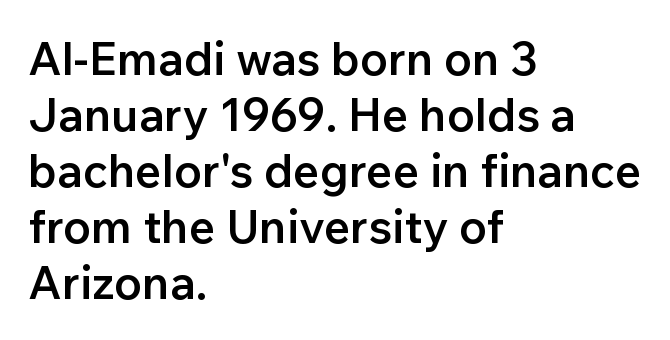
Every letter is mildly thick-stroked: semibold rather than bold. You could not count columns in this text — the font is proportionally spaced. Default kerning and tracking; the words read as compact shapes. Casual observation: everything's shoved over to the left. The gap between lines stays unmarked.
